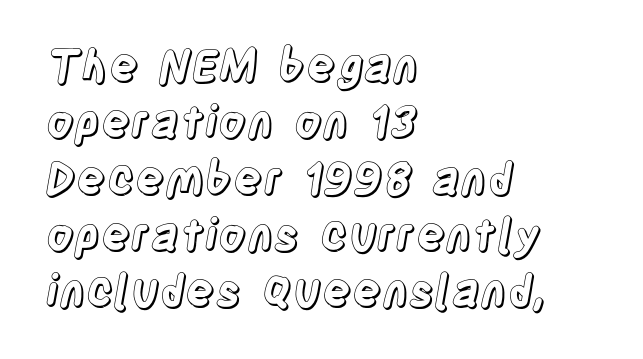
Nobody touched the tracking dial on this one. The face used here is proportionally spaced, like ordinary book or web type. Has an underline been added? It has not. One-word summary of the alignment: left.
